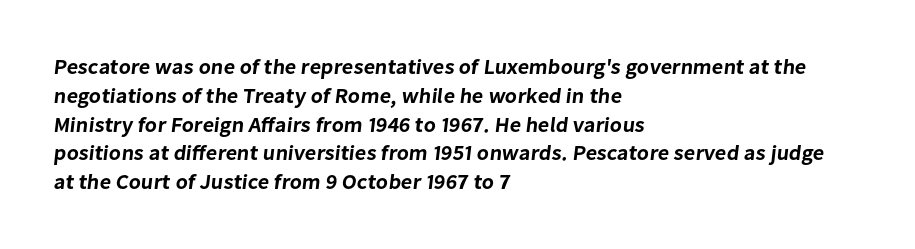
The area under the type is left untouched. In CSS terms this would be text-align: left. The lines sit at an ordinary, default distance from one another. The rendering keeps characters at their native spacing.
